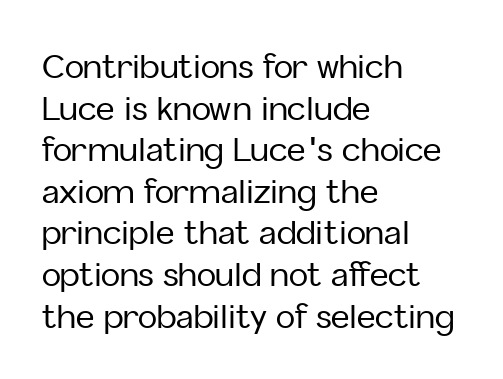
Q: Is the text italic (slanted)? A: No, it is upright.
Q: Is the typeface a serif or a sans-serif typeface? A: Sans-serif.
Q: Is the text underlined? A: No.
Q: How is the paragraph aligned? A: Left-aligned.
Q: Is the spacing between letters normal or unusually wide? A: Normal.
Q: Is the spacing between lines tight, normal or loose? A: Normal.
Q: Width (condensed, normal, or wide)? A: Normal.
Q: Stroke contrast? A: Low.
Q: x-height? A: Medium.
Q: Monospaced? A: No.
